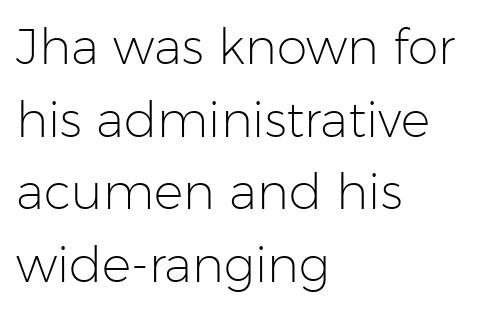
Q: Is the text bold? A: No.
Q: Is the text italic (slanted)? A: No, it is upright.
Q: Is the typeface a serif or a sans-serif typeface? A: Sans-serif.
Q: Is the text underlined? A: No.
Q: How is the paragraph aligned? A: Left-aligned.
Q: Is the spacing between letters normal or unusually wide? A: Normal.
Q: Is the spacing between lines tight, normal or loose? A: Normal.
Q: Width (condensed, normal, or wide)? A: Normal.
Q: Stroke contrast? A: Low.
Q: x-height? A: Medium.
Q: Monospaced? A: No.
